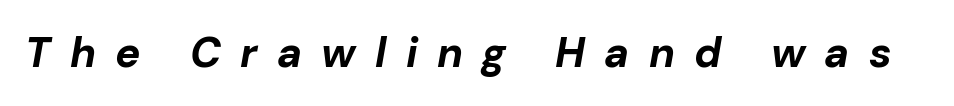
The image shows 42 px bold type, italic (leaning right); set unusually wide letter spacing (+0.46 em), not underlined; low stroke contrast and a medium x-height.
